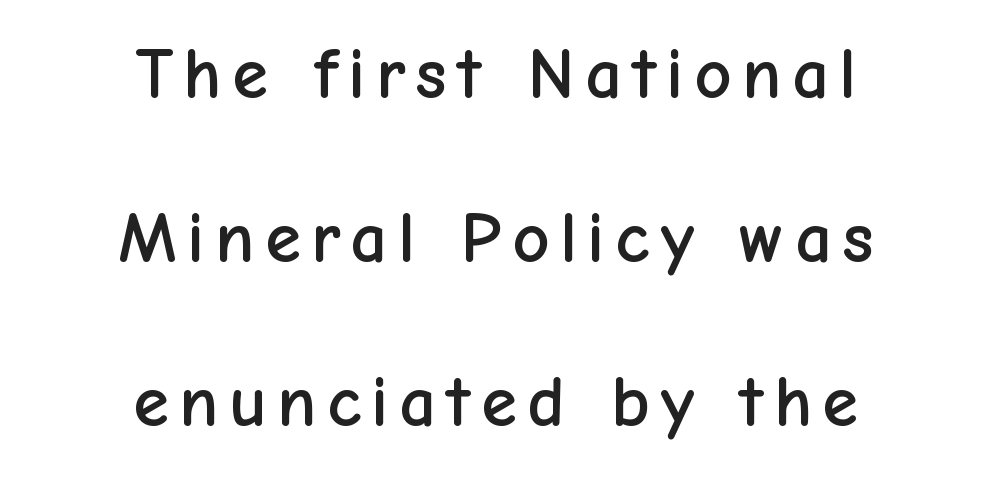
Q: Is the text italic (slanted)? A: No, it is upright.
Q: Is the typeface a serif or a sans-serif typeface? A: Sans-serif.
Q: Is the text underlined? A: No.
Q: How is the paragraph aligned? A: Centered.
Q: Is the spacing between lines tight, normal or loose? A: Loose.
Q: Width (condensed, normal, or wide)? A: Normal.
Q: Stroke contrast? A: Low.
Q: x-height? A: Medium.
Q: Monospaced? A: No.
